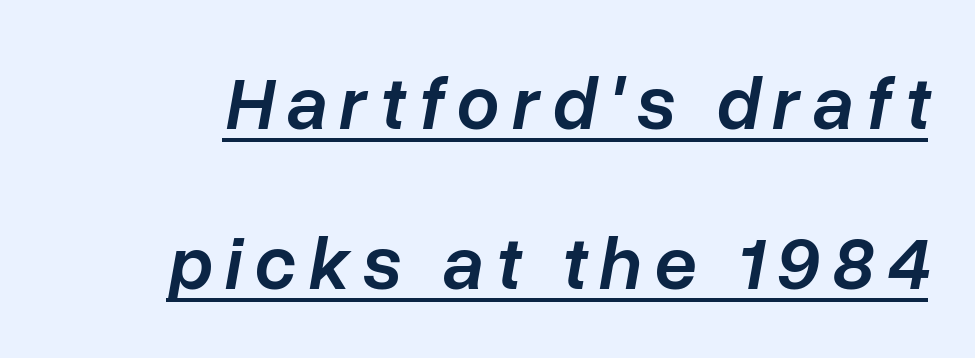
Q: Is the text bold? A: Semi-bold.
Q: Is the text italic (slanted)? A: Yes, it leans right by about 10 degrees.
Q: Is the text underlined? A: Yes.
Q: Is the spacing between lines tight, normal or loose? A: Loose.
Q: Width (condensed, normal, or wide)? A: Normal.
Q: Stroke contrast? A: Low.
Q: x-height? A: Medium.
Q: Monospaced? A: No.
